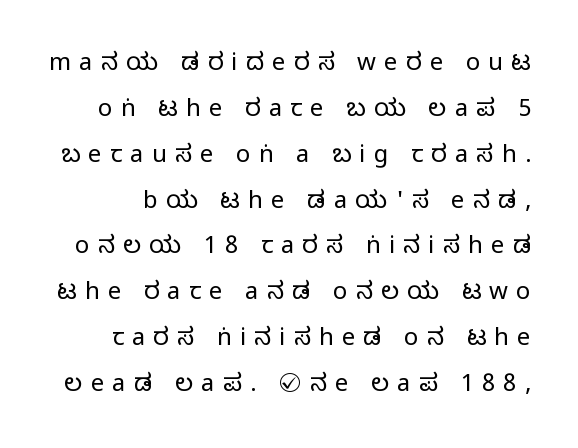
The image shows 24 px text type, upright; set loose line spacing (1.91x), unusually wide letter spacing (+0.34 em), not underlined.
